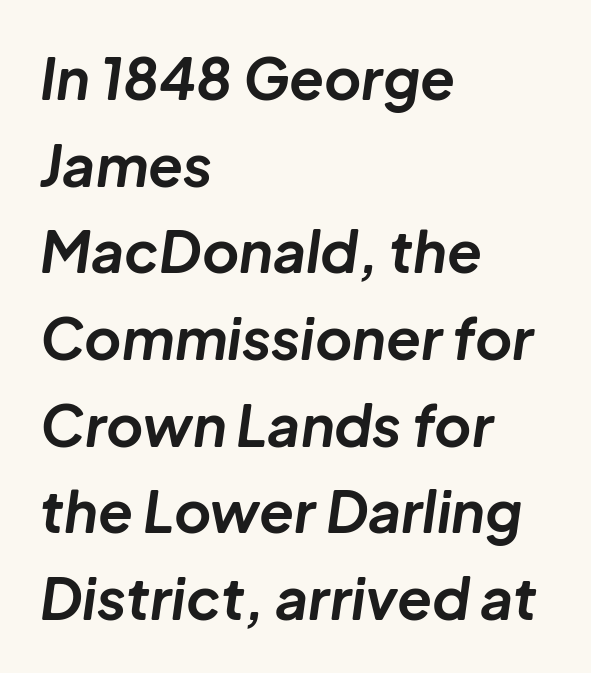
Q: Is the text bold? A: Yes.
Q: Is the text italic (slanted)? A: Yes, it leans right by about 8 degrees.
Q: Is the text underlined? A: No.
Q: How is the paragraph aligned? A: Left-aligned.
Q: Is the spacing between letters normal or unusually wide? A: Normal.
Q: Is the spacing between lines tight, normal or loose? A: Normal.
Q: Width (condensed, normal, or wide)? A: Normal.
Q: Stroke contrast? A: Low.
Q: x-height? A: Medium.
Q: Monospaced? A: No.
